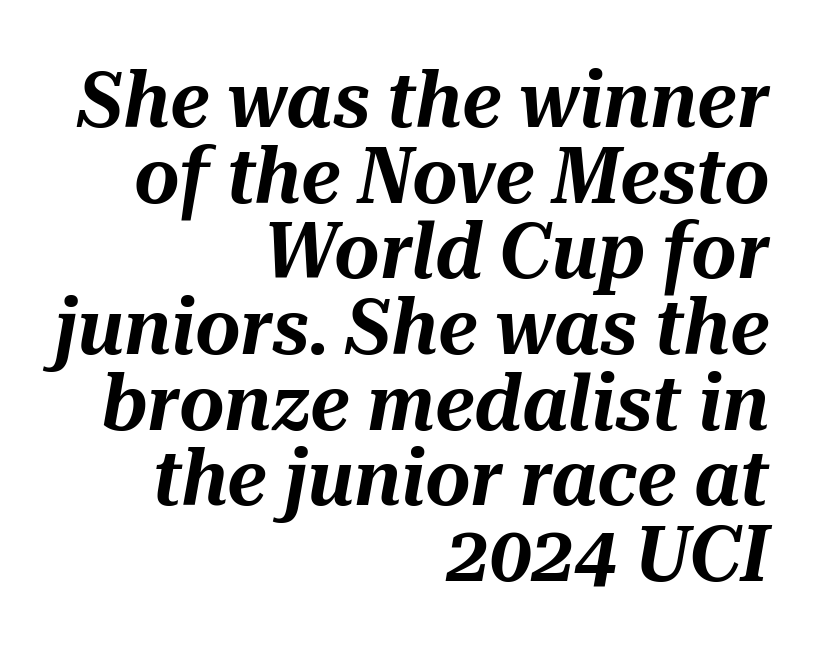
{"italic": "yes", "lean": "right", "slant_degrees": 10, "width": "normal", "stroke_contrast": "medium", "x_height": "medium", "monospaced": "no", "underline": "no", "align": "right", "line_spacing": "tight", "line_spacing_ratio": 0.97, "letter_spacing": "normal", "letter_spacing_em": 0.0, "glyph_px": 78}
